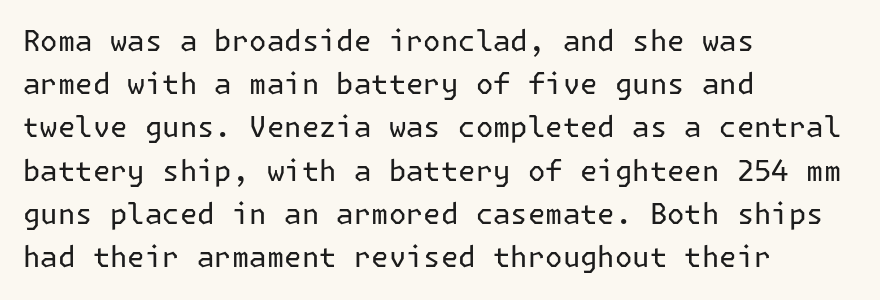
The glyphs in this specimen are sans serif. Stems and bowls with no extra thickness — not bold. Words appear dense and cohesive because spacing is normal. The lines in this sample share a left origin and differ only in where they stop. Rendered with straight, roman letterforms. Line spacing here is normal.
